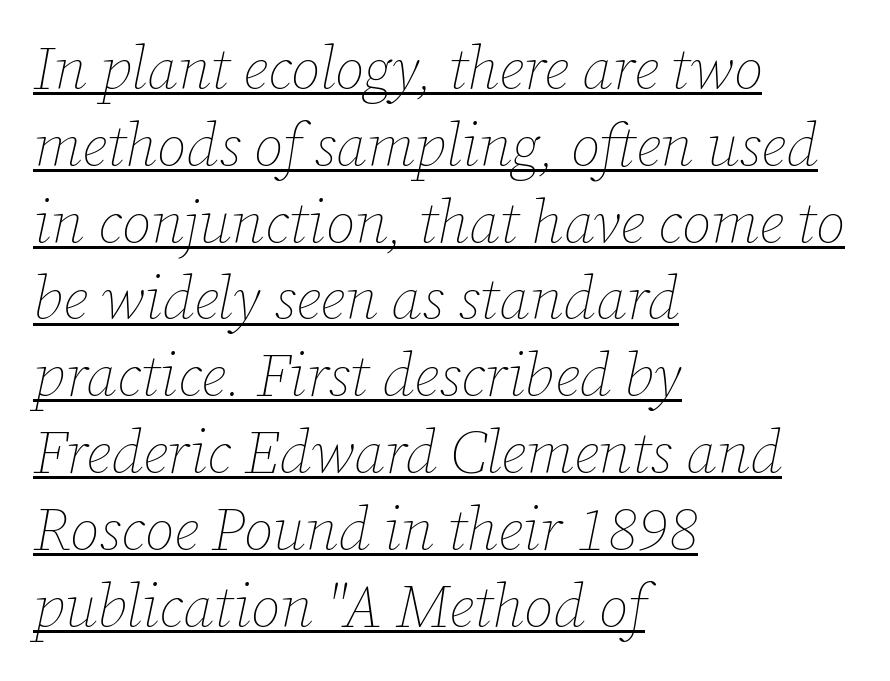
The image shows 60 px thin type, italic (leaning right); set left-aligned, normal line spacing (1.28x), normal letter spacing, underlined; low stroke contrast and a medium x-height.
